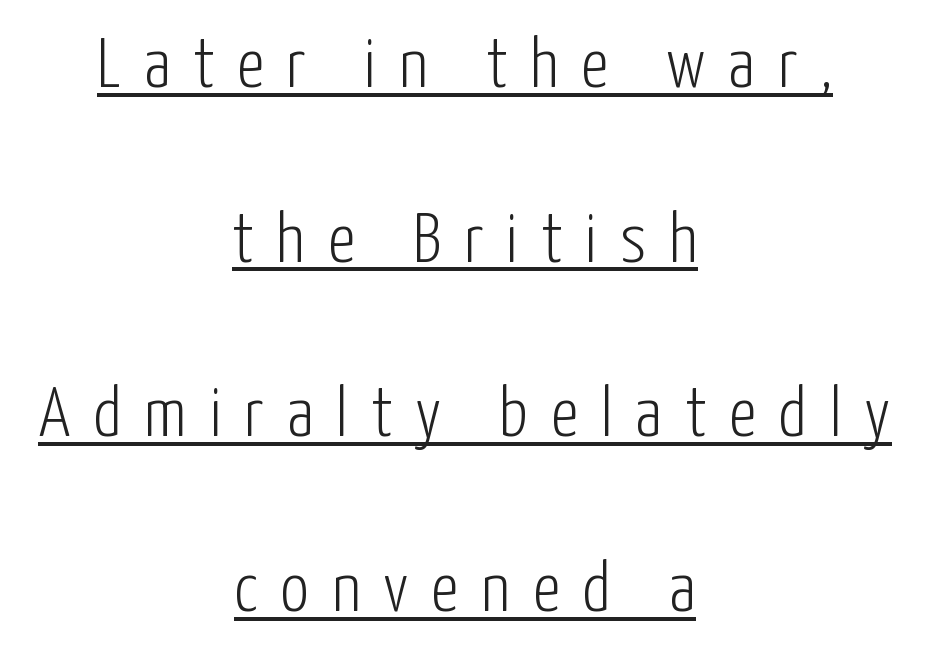
The passage shown stacks its lines with a broad gap. Words appear elongated and porous because spacing is wide. The letters carry no serifs — their stems end cleanly without finishing strokes. Check the space under the baseline: a stroke is drawn there. Characters remain perfectly vertical along every line.
